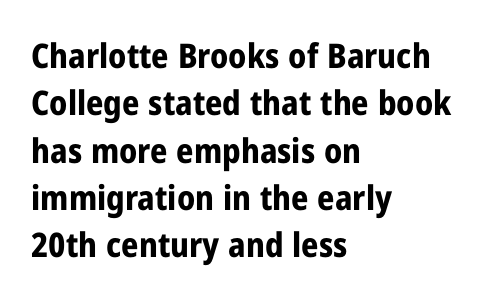
The image shows 34 px bold, condensed sans-serif type, upright; set left-aligned, normal line spacing (1.39x), normal letter spacing, not underlined; low stroke contrast and a medium x-height.
